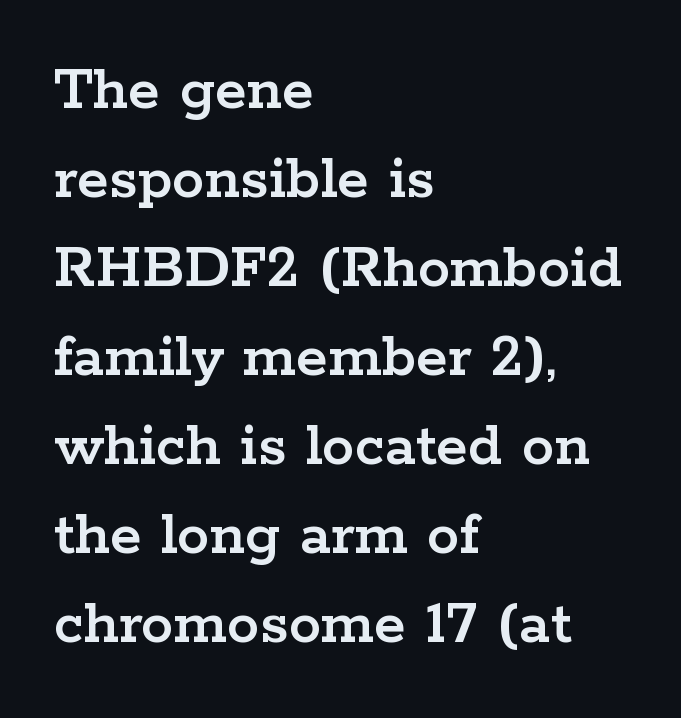
The image shows 65 px wide serif type, upright; set left-aligned, normal line spacing (1.37x), normal letter spacing, not underlined; low stroke contrast and a medium x-height.
